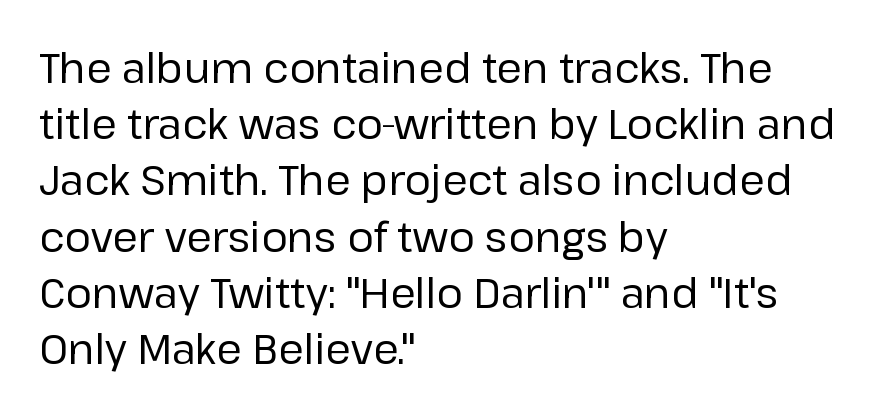
The image shows 41 px regular-weight sans-serif type, upright; set left-aligned, normal line spacing (1.37x), normal letter spacing, not underlined; low stroke contrast and a medium x-height.
